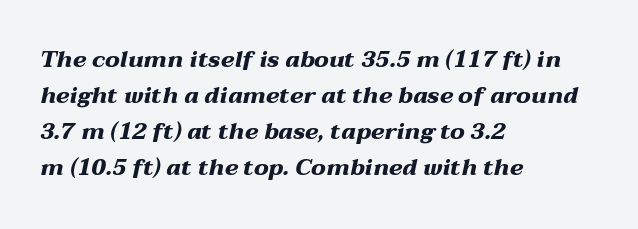
{"italic": "yes", "lean": "right", "slant_degrees": 12, "bold": "yes", "underline": "no", "align": "left", "line_spacing": "normal", "line_spacing_ratio": 1.57, "letter_spacing": "normal", "letter_spacing_em": 0.0, "glyph_px": 23}
